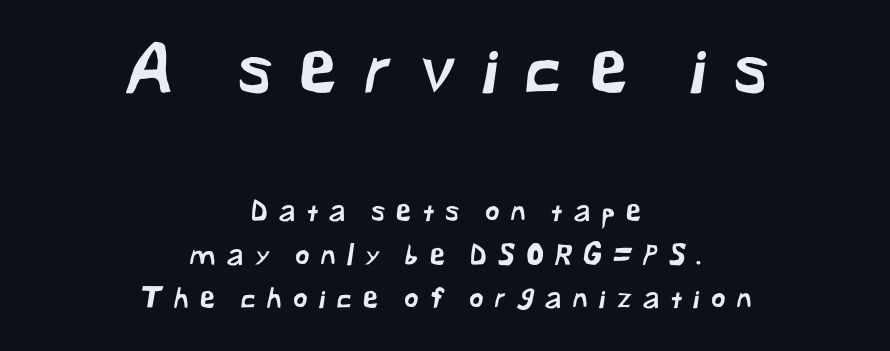
{"serif": "no", "width": "normal", "stroke_contrast": "low", "x_height": "medium", "monospaced": "no", "underline": "no", "align": "center", "line_spacing": "normal", "line_spacing_ratio": 1.54, "letter_spacing": "wide", "letter_spacing_em": 0.4, "larger_block": "first", "size_ratio": 2.46, "glyph_px": 69}
